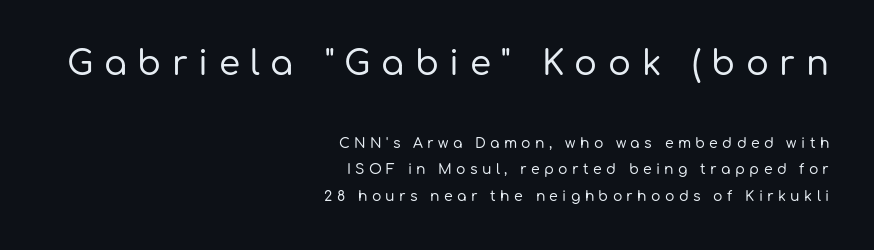
The image shows 34 px sans-serif type, upright; set right-aligned, line spacing 1.86x, unusually wide letter spacing (+0.31 em), not underlined; the first (top) block is 2.43x larger; low stroke contrast and a medium x-height.
